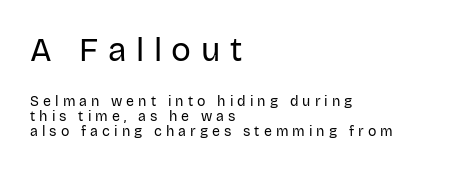
Q: Is the text bold? A: No.
Q: Is the text italic (slanted)? A: No, it is upright.
Q: Is the typeface a serif or a sans-serif typeface? A: Sans-serif.
Q: Is the text underlined? A: No.
Q: How is the paragraph aligned? A: Left-aligned.
Q: Is the spacing between letters normal or unusually wide? A: Unusually wide.
Q: Is the spacing between lines tight, normal or loose? A: Tight.
Q: Which block of text is set in a larger size, the first (top) or the second (bottom)? A: The first (top) one.
Q: Width (condensed, normal, or wide)? A: Normal.
Q: Stroke contrast? A: Low.
Q: x-height? A: Large.
Q: Monospaced? A: No.
